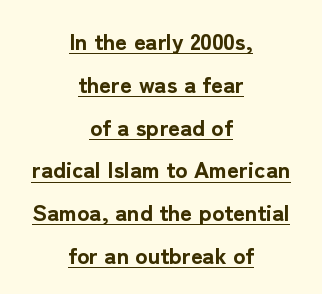
What weight is shown? A full bold with thick strokes. Looks like someone drew a line under every word here. No italicization has been applied; the sample stays upright. Line starts and ends both wander, symmetrically. Does extra space separate the letters? No, they use regular spacing.
